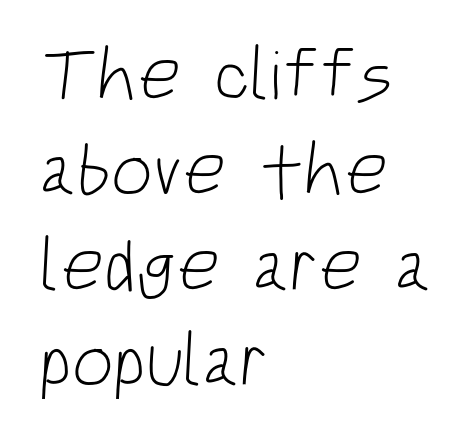
The image shows 74 px light, condensed sans-serif type; set left-aligned, normal line spacing (1.29x), normal letter spacing, not underlined; low stroke contrast and a large x-height.
